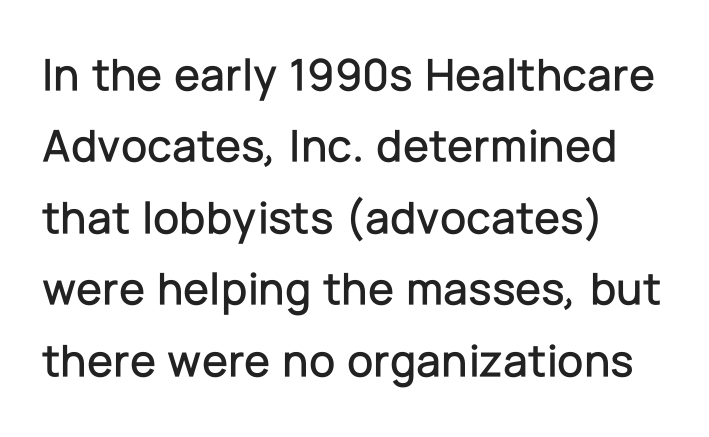
Q: Is the text italic (slanted)? A: No, it is upright.
Q: Is the typeface a serif or a sans-serif typeface? A: Sans-serif.
Q: Is the text underlined? A: No.
Q: How is the paragraph aligned? A: Left-aligned.
Q: Is the spacing between letters normal or unusually wide? A: Normal.
Q: Is the spacing between lines tight, normal or loose? A: Normal.
Q: Width (condensed, normal, or wide)? A: Normal.
Q: Stroke contrast? A: Low.
Q: x-height? A: Medium.
Q: Monospaced? A: No.
